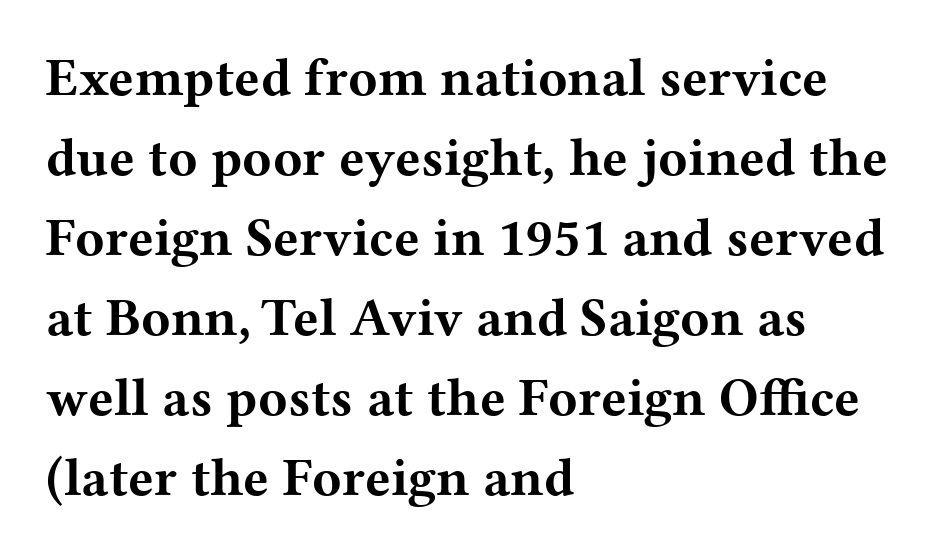
The image shows 54 px bold, wide serif type, upright; set left-aligned, normal line spacing (1.48x), normal letter spacing, not underlined; medium stroke contrast and a medium x-height.
